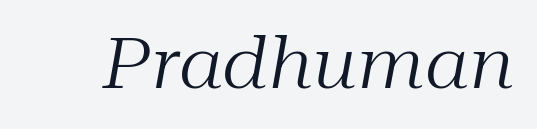
The image shows 70 px regular-weight serif type, italic (leaning right); set normal letter spacing, not underlined; medium stroke contrast and a medium x-height.
